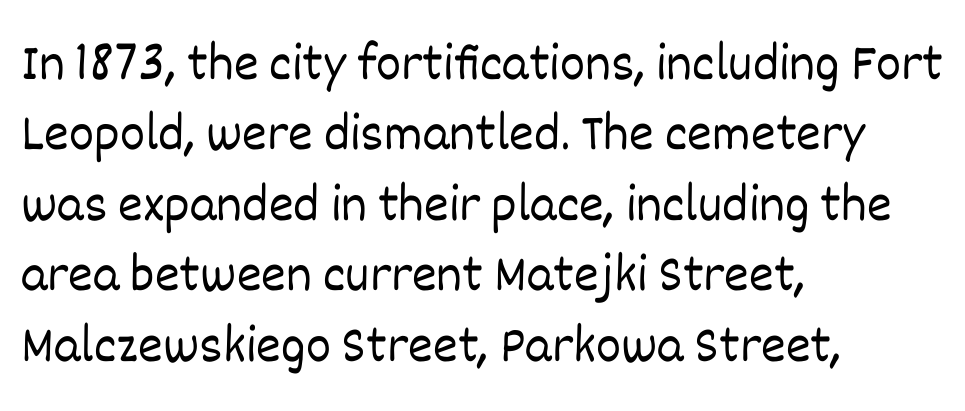
The image shows 53 px light type, upright; set left-aligned, normal line spacing (1.33x), normal letter spacing, not underlined; low stroke contrast and a large x-height.
